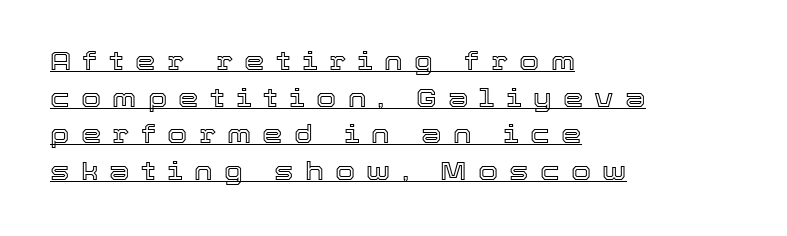
This sample uses expanded letter spacing, leaving extra air between glyphs. Visually the block forms a straight wall on the left and a jagged coastline on the right. Is there much room between lines? A standard amount, neither cramped nor airy. The typography opts for an upright posture over an oblique one.
